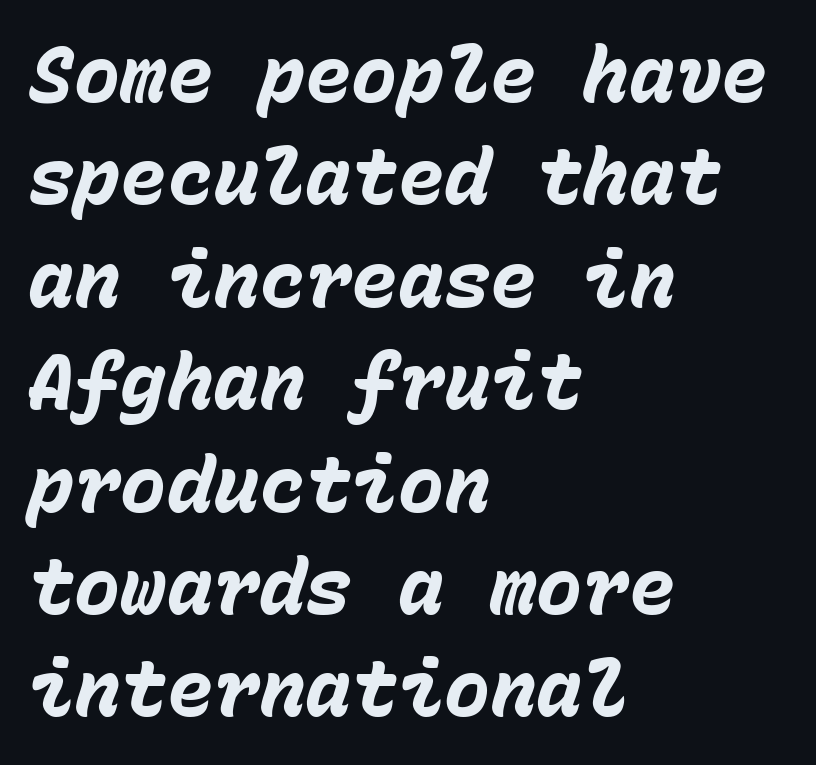
The image shows 77 px heavy type, italic (leaning right), monospaced; set left-aligned, normal line spacing (1.33x), normal letter spacing, not underlined; low stroke contrast and a medium x-height.
